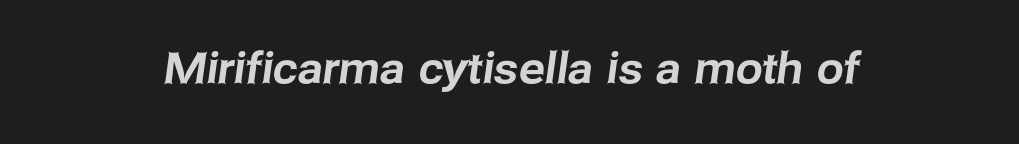
{"serif": "no", "width": "normal", "stroke_contrast": "low", "x_height": "medium", "monospaced": "no", "underline": "no", "letter_spacing": "normal", "letter_spacing_em": 0.0, "glyph_px": 43}
